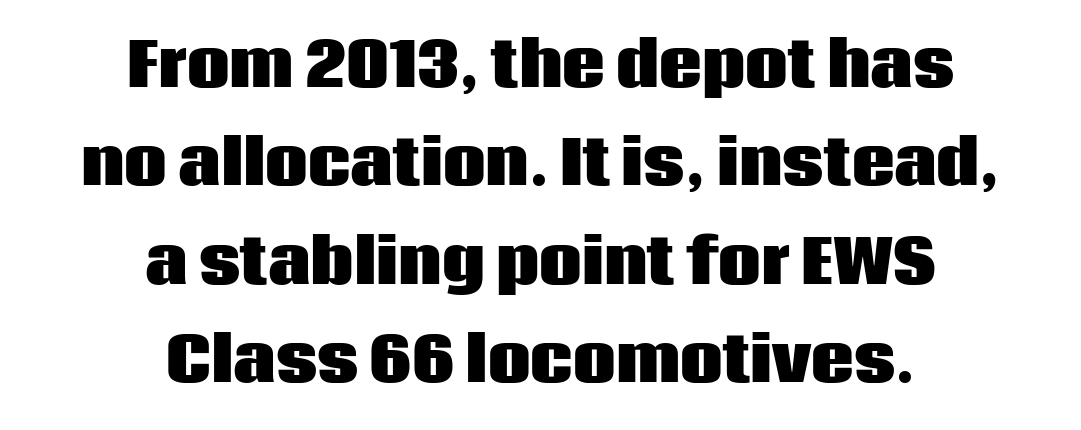
The image shows 60 px heavy sans-serif type, upright; set centered, normal line spacing (1.64x), normal letter spacing, not underlined; low stroke contrast and a large x-height.
